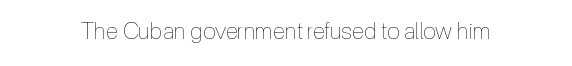
{"italic": "no", "bold": "no", "underline": "no", "letter_spacing": "normal", "letter_spacing_em": 0.0, "glyph_px": 23}
